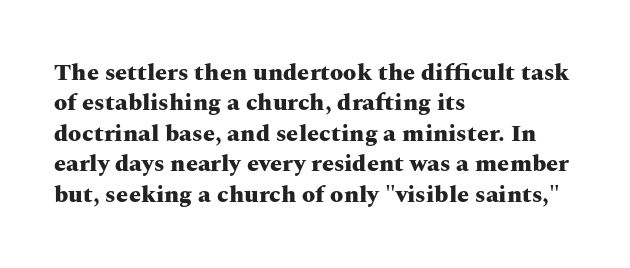
Q: Is the text bold? A: Yes.
Q: Is the text italic (slanted)? A: No, it is upright.
Q: Is the text underlined? A: No.
Q: How is the paragraph aligned? A: Left-aligned.
Q: Is the spacing between letters normal or unusually wide? A: Normal.
Q: Is the spacing between lines tight, normal or loose? A: Normal.
